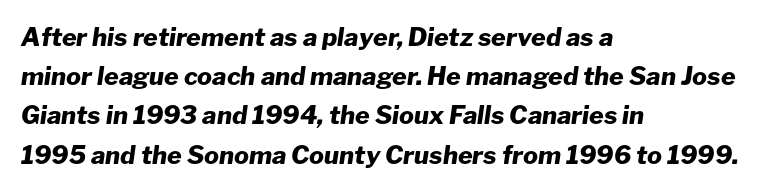
Q: Is the text bold? A: Yes.
Q: Is the text italic (slanted)? A: Yes, it leans right by about 8 degrees.
Q: Is the text underlined? A: No.
Q: How is the paragraph aligned? A: Left-aligned.
Q: Is the spacing between letters normal or unusually wide? A: Normal.
Q: Is the spacing between lines tight, normal or loose? A: Normal.
